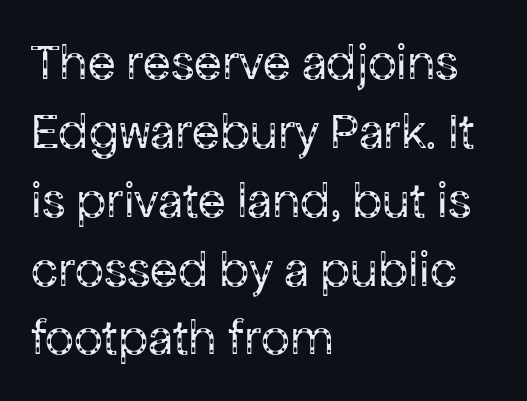
It's the straight-up-and-down kind of type. Letters rest on an invisible, unmarked baseline. Here the designer chose a conventional face with non-uniform glyph widths. This rendering employs a face without finishing strokes, i.e., a sans-serif.
